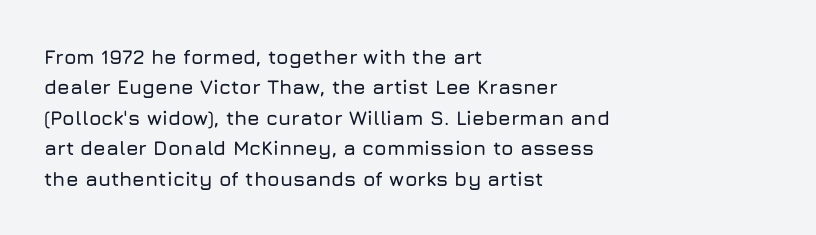
The image shows 20 px text type, upright; set left-aligned, normal line spacing (1.52x), normal letter spacing, not underlined.
